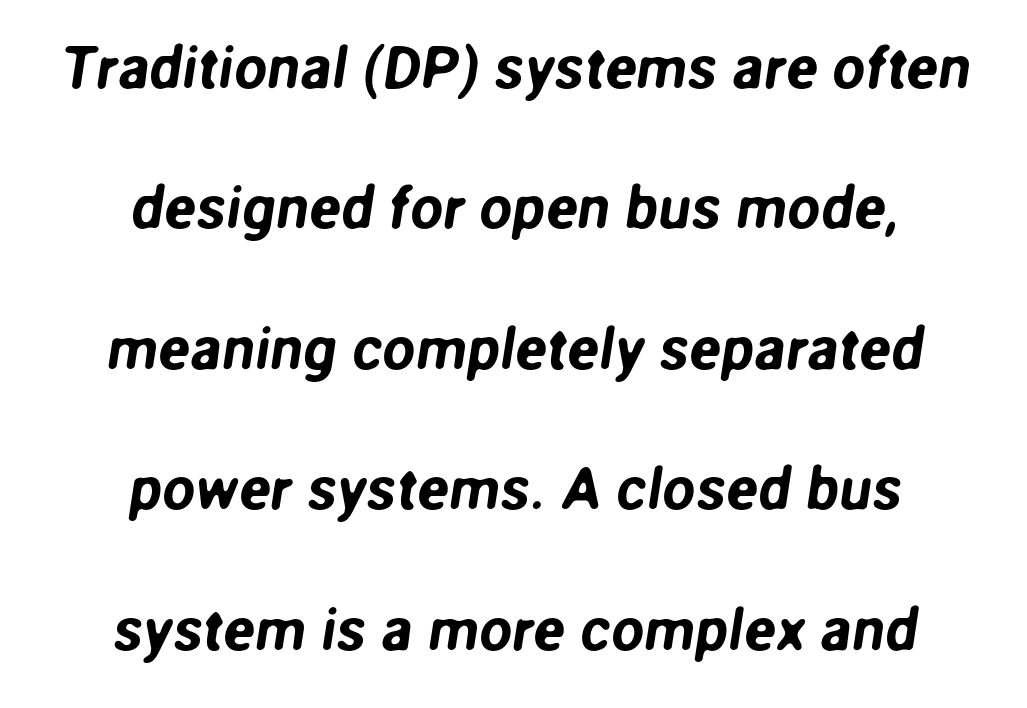
This rendering features lettering with no underline. Regarding leading, the lines here are spaced well apart. Tracking here is standard; glyphs follow each other at the usual distance. Is this a fixed-width face? No — the glyphs have proportional, varying widths.
